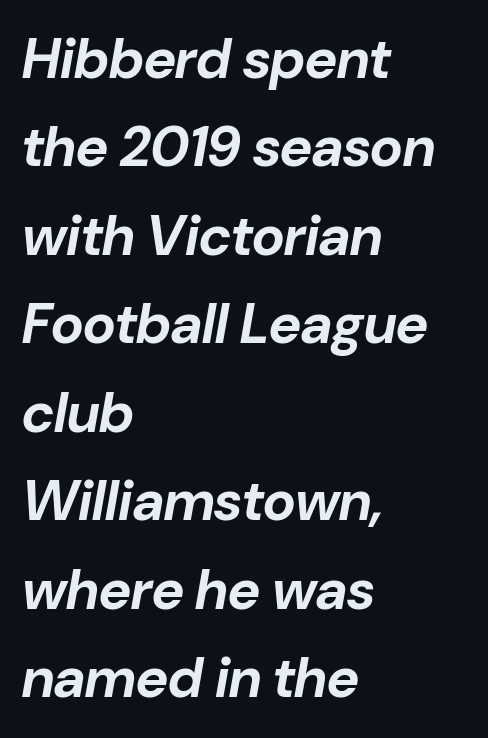
Q: Is the text bold? A: Yes.
Q: Is the text italic (slanted)? A: Yes, it leans right by about 10 degrees.
Q: Is the text underlined? A: No.
Q: How is the paragraph aligned? A: Left-aligned.
Q: Is the spacing between letters normal or unusually wide? A: Normal.
Q: Is the spacing between lines tight, normal or loose? A: Normal.
Q: Width (condensed, normal, or wide)? A: Normal.
Q: Stroke contrast? A: Low.
Q: x-height? A: Medium.
Q: Monospaced? A: No.
